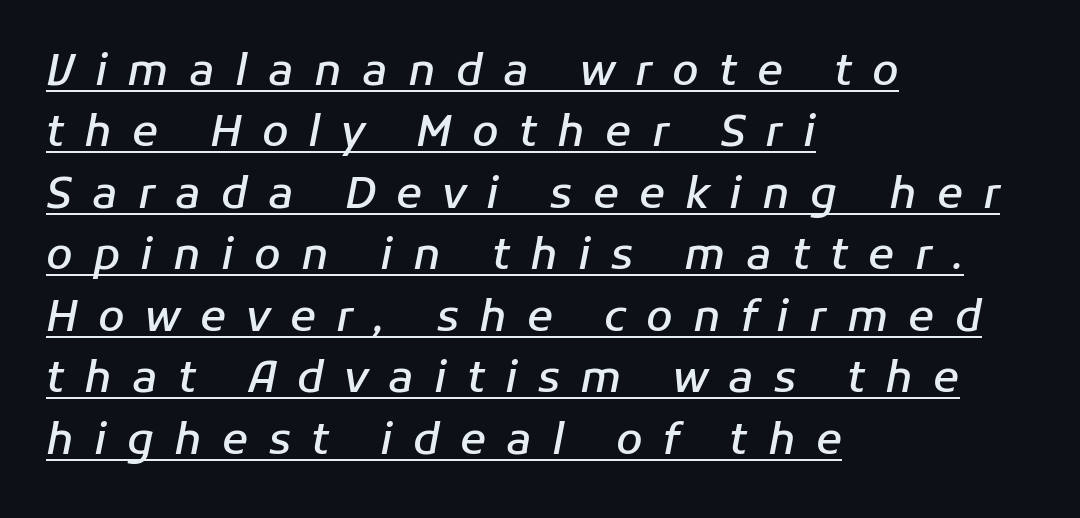
The image shows 43 px semibold type, italic (leaning right); set left-aligned, normal line spacing (1.43x), unusually wide letter spacing (+0.47 em), underlined; low stroke contrast and a medium x-height.
